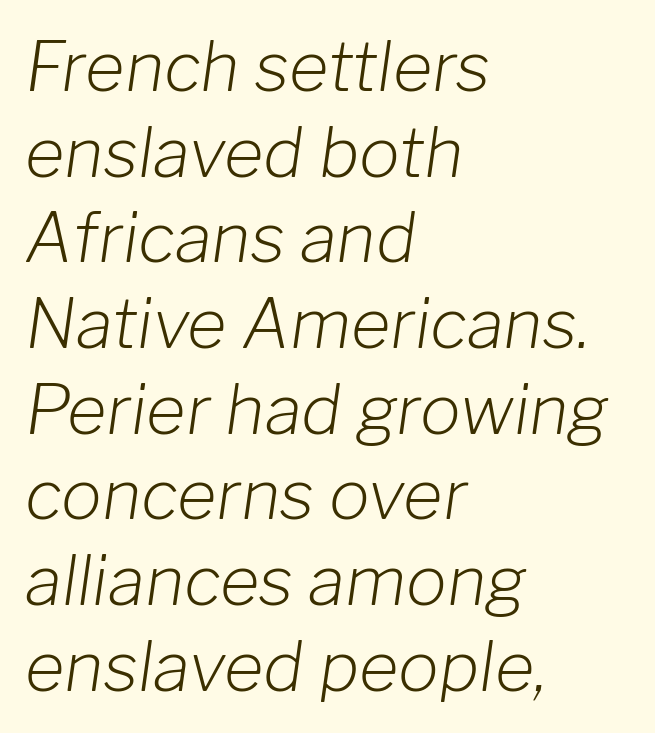
The image shows 68 px light type, italic (leaning right); set left-aligned, normal line spacing (1.26x), normal letter spacing, not underlined; low stroke contrast and a medium x-height.
